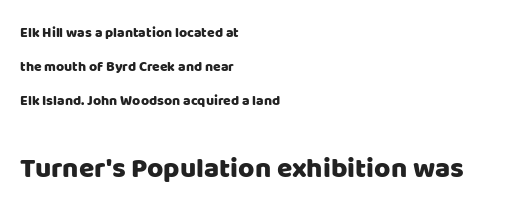
You could fit nearly another row in the gap between these rows. Each letter keeps its own natural width here, so spacing adapts to shape. The lines in this sample share a left origin and differ only in where they stop. The letterforms sit shoulder to shoulder at normal distance.
